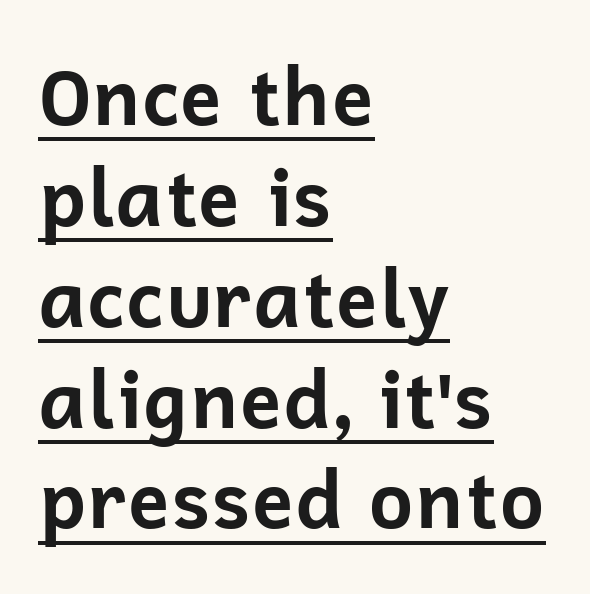
{"serif": "no", "italic": "no", "bold": "yes", "weight": "bold", "width": "normal", "stroke_contrast": "low", "x_height": "medium", "monospaced": "no", "underline": "yes", "align": "left", "line_spacing": "normal", "line_spacing_ratio": 1.31, "letter_spacing": "normal", "letter_spacing_em": 0.0, "glyph_px": 77}
